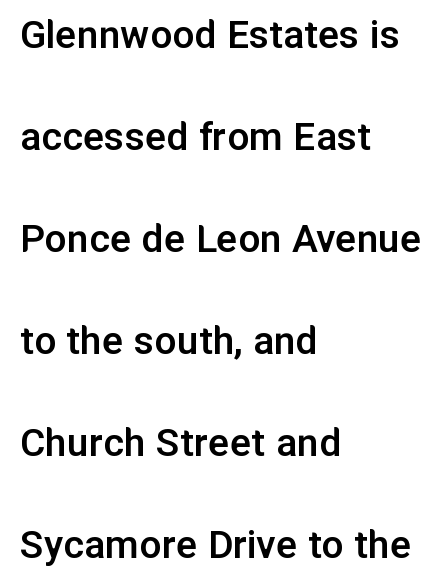
{"serif": "no", "italic": "no", "bold": "semi", "weight": "semibold", "width": "normal", "stroke_contrast": "low", "x_height": "medium", "monospaced": "no", "underline": "no", "align": "left", "line_spacing": "loose", "line_spacing_ratio": 2.32, "letter_spacing": "normal", "letter_spacing_em": 0.0, "glyph_px": 44}
